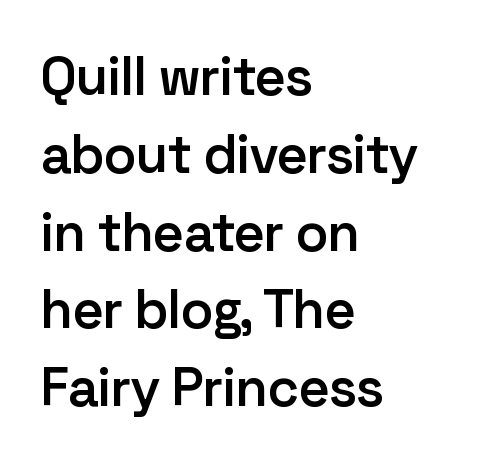
Q: Is the text bold? A: Semi-bold.
Q: Is the text italic (slanted)? A: No, it is upright.
Q: Is the typeface a serif or a sans-serif typeface? A: Sans-serif.
Q: Is the text underlined? A: No.
Q: How is the paragraph aligned? A: Left-aligned.
Q: Is the spacing between letters normal or unusually wide? A: Normal.
Q: Is the spacing between lines tight, normal or loose? A: Normal.
Q: Width (condensed, normal, or wide)? A: Normal.
Q: Stroke contrast? A: Low.
Q: x-height? A: Medium.
Q: Monospaced? A: No.
